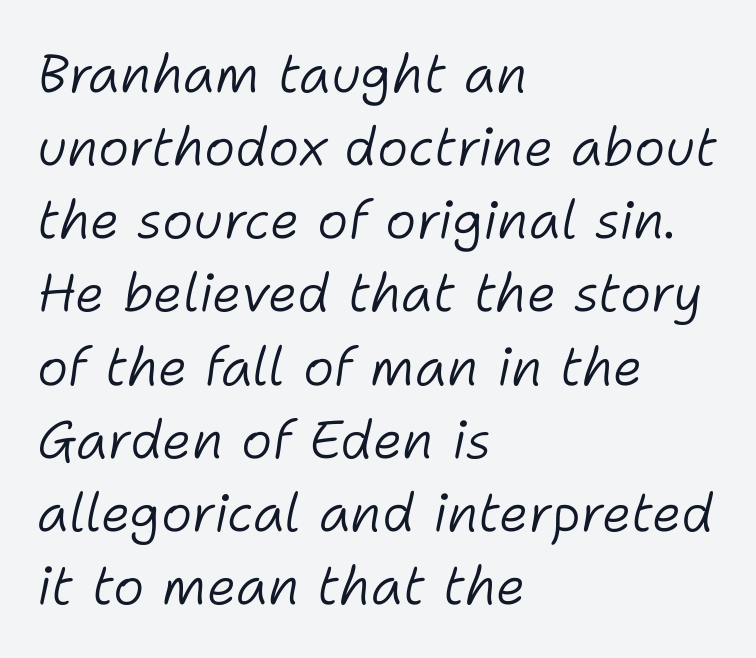
The image shows 53 px light type, italic (leaning right); set left-aligned, normal line spacing (1.38x), normal letter spacing, not underlined; low stroke contrast and a medium x-height.
